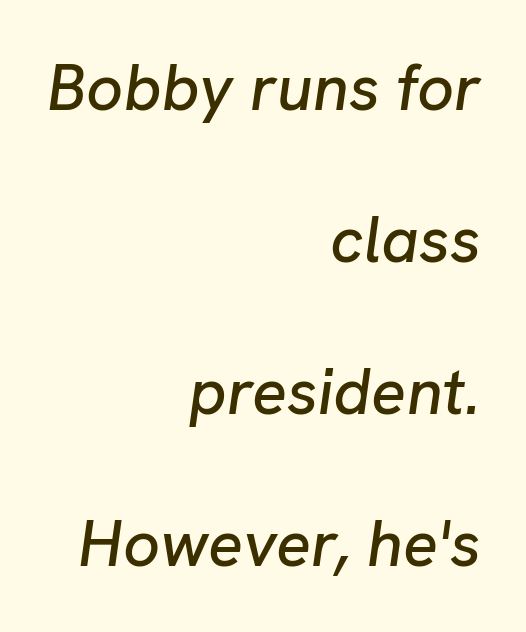
The passage shown has conventional tracking throughout. Note the varied advance widths — an 'i' is clearly narrower than an 'm'. In terms of leading, this rendering errs on the spacious side. The baseline area is clear.
